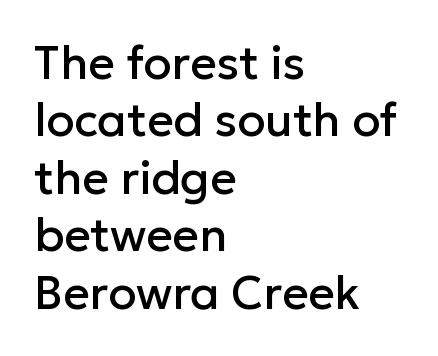
Baseline-to-baseline distance is the conventional proportion of letter height. The ragged edge is on the right, which tells us the setting is flush left. The foot of each line stays bare and open. Each letter's strokes conclude bluntly, with no projecting serifs. The passage shown has conventional tracking throughout.
